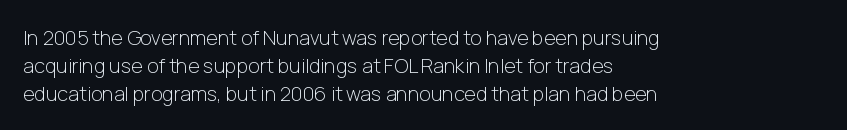
Nothing heavy about these letters — not bold at all. Compared with a centered layout, this one pins lines to the left instead. Spacing between characters is what you'd get straight out of the box. Posture: vertical. Anything drawn beneath the words? Only blank space.
